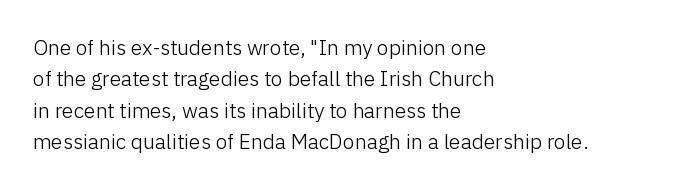
{"italic": "no", "bold": "no", "underline": "no", "align": "left", "line_spacing": "normal", "line_spacing_ratio": 1.49, "letter_spacing": "normal", "letter_spacing_em": 0.0, "glyph_px": 21}
